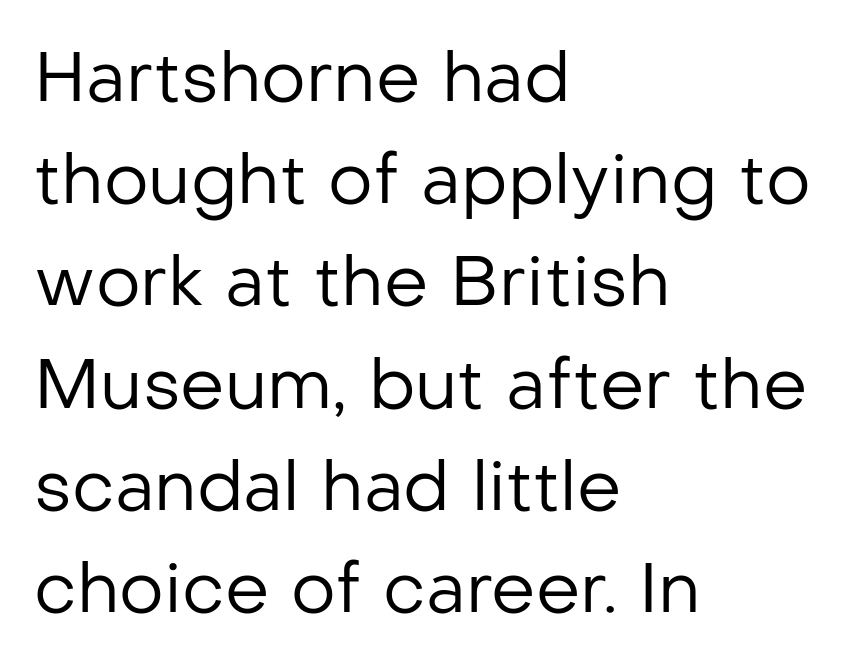
{"serif": "no", "italic": "no", "bold": "no", "weight": "regular", "width": "normal", "stroke_contrast": "low", "x_height": "medium", "monospaced": "no", "underline": "no", "align": "left", "line_spacing": "normal", "line_spacing_ratio": 1.46, "letter_spacing": "normal", "letter_spacing_em": 0.0, "glyph_px": 70}
